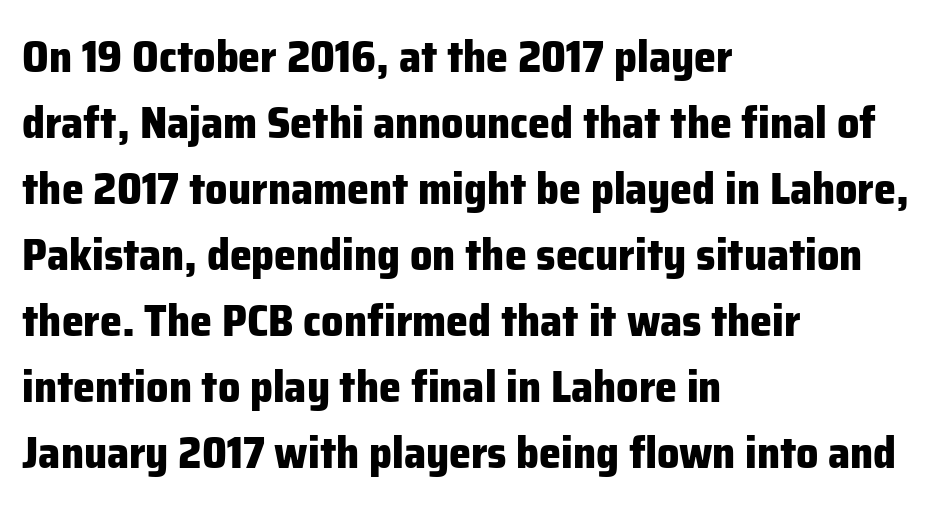
{"serif": "no", "italic": "no", "bold": "yes", "weight": "heavy", "width": "normal", "stroke_contrast": "low", "x_height": "medium", "monospaced": "no", "underline": "no", "align": "left", "line_spacing": "normal", "line_spacing_ratio": 1.5, "letter_spacing": "normal", "letter_spacing_em": 0.0, "glyph_px": 44}
